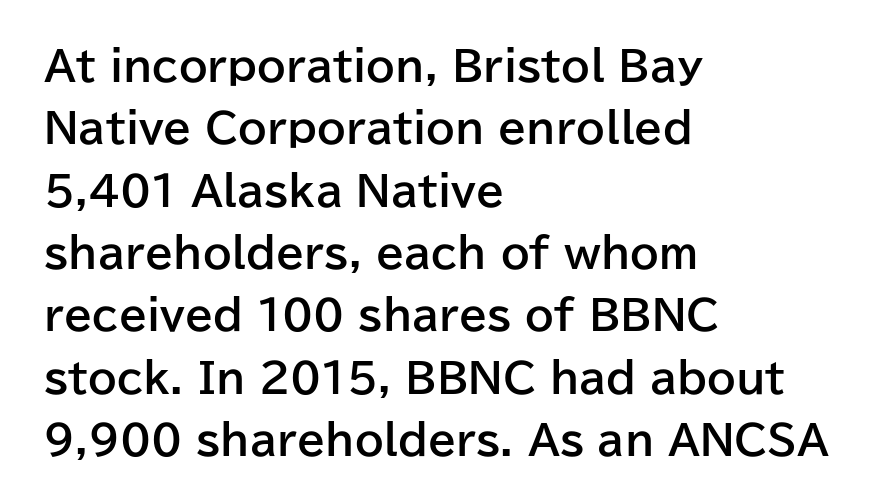
{"serif": "no", "italic": "no", "bold": "yes", "weight": "bold", "width": "normal", "stroke_contrast": "low", "x_height": "medium", "monospaced": "no", "underline": "no", "align": "left", "line_spacing": "normal", "line_spacing_ratio": 1.52, "letter_spacing": "normal", "letter_spacing_em": 0.0, "glyph_px": 41}
